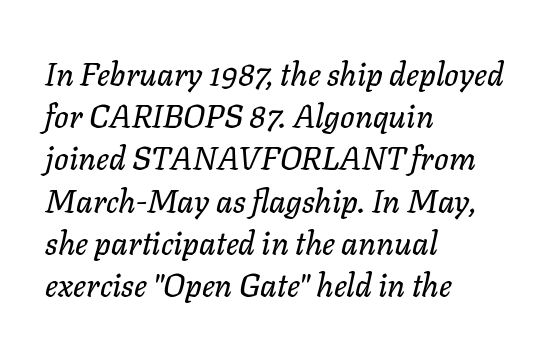
The type is set solid horizontally, with unmodified tracking. The rendering uses natural spacing where letterforms have individual widths. The foot of each line stays bare and open. Typeset ragged right — the left edge is the straight one.
